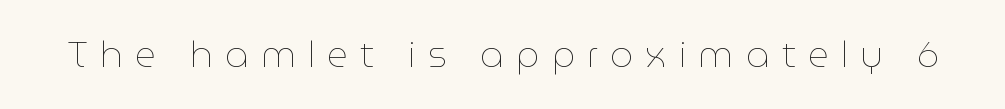
The image shows 36 px thin type, upright; set unusually wide letter spacing (+0.34 em), not underlined; low stroke contrast and a medium x-height.
